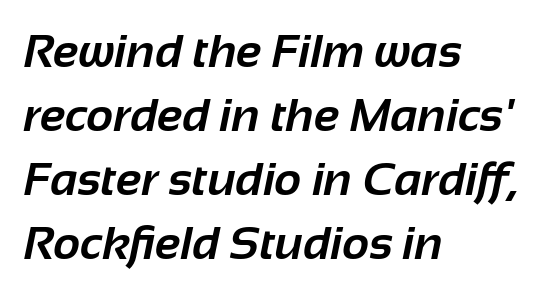
The glyphs have the mass of a bold cut. Just letters on the line, the space beneath them empty. A sans-serif font was chosen for this passage. Alignment: flush left.
